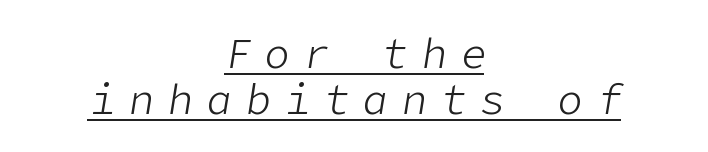
This is not heavy type; no bold has been used. Beneath each row of characters lies a ruled line. Leading: reduced. The specimen reads as italic at a glance. Which margin do the lines hug? Neither — every line sits in the middle.
